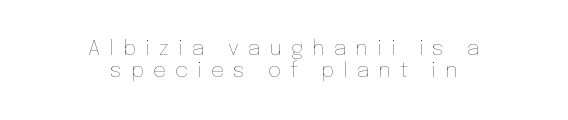
The image shows 21 px text type, upright; set centered, tight line spacing (1.04x), unusually wide letter spacing (+0.43 em), not underlined.
